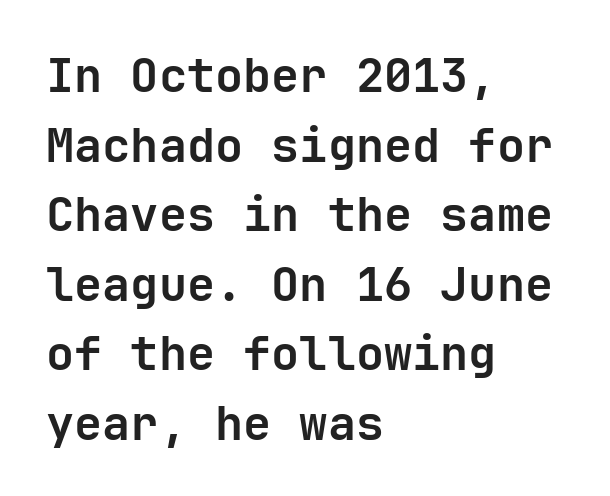
Q: Is the text bold? A: Yes.
Q: Is the text italic (slanted)? A: No, it is upright.
Q: Is the typeface a serif or a sans-serif typeface? A: Sans-serif.
Q: Is the text underlined? A: No.
Q: How is the paragraph aligned? A: Left-aligned.
Q: Is the spacing between letters normal or unusually wide? A: Normal.
Q: Is the spacing between lines tight, normal or loose? A: Normal.
Q: Width (condensed, normal, or wide)? A: Normal.
Q: Stroke contrast? A: Low.
Q: x-height? A: Medium.
